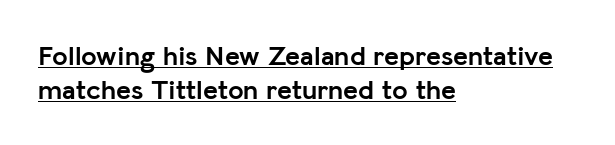
The image shows 28 px semibold sans-serif type, upright; set left-aligned, line spacing 1.21x, normal letter spacing, underlined; low stroke contrast and a medium x-height.
